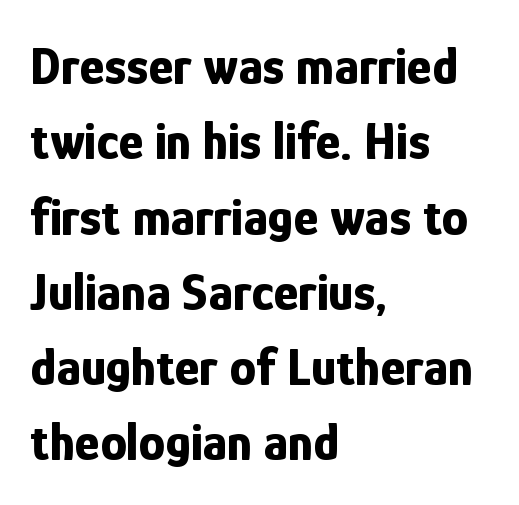
This sample is left-justified, so line endings fall wherever the words run out. A typesetter would mark this as roman, not italic. Each new line begins a customary step beneath the previous one. How are the letters spaced? Ordinarily, with no added tracking. Does the weight exceed regular? Yes, all the way to bold.
